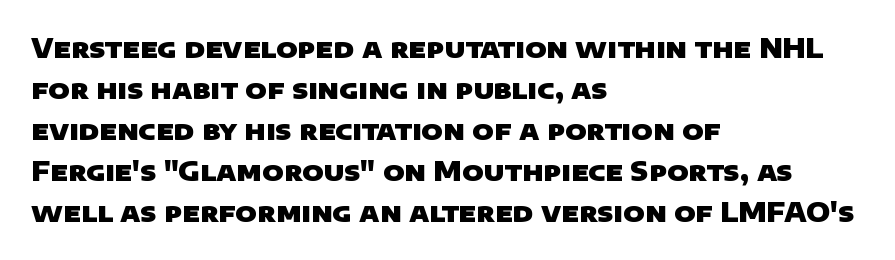
Q: Is the text bold? A: Yes.
Q: Is the text underlined? A: No.
Q: How is the paragraph aligned? A: Left-aligned.
Q: Is the spacing between letters normal or unusually wide? A: Normal.
Q: Is the spacing between lines tight, normal or loose? A: Normal.
